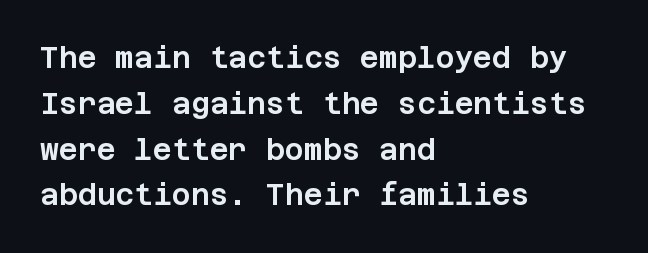
The specimen reads as upright at a glance. Letterform terminals end flat and unadorned throughout the passage. Each new line begins a customary step beneath the previous one. The typesetter chose a ragged-right arrangement here. Words float on clear page, feet unadorned. You could call the tracking neutral — neither tight nor loose.
